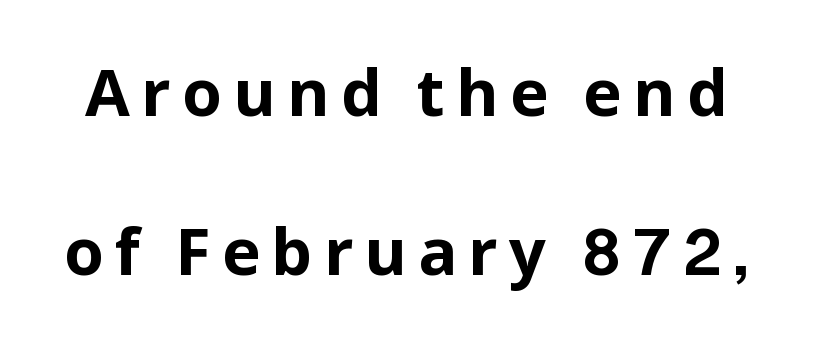
Q: Is the text bold? A: Yes.
Q: Is the text italic (slanted)? A: No, it is upright.
Q: Is the typeface a serif or a sans-serif typeface? A: Sans-serif.
Q: Is the text underlined? A: No.
Q: Is the spacing between lines tight, normal or loose? A: Loose.
Q: Width (condensed, normal, or wide)? A: Normal.
Q: Stroke contrast? A: Low.
Q: x-height? A: Medium.
Q: Monospaced? A: No.
